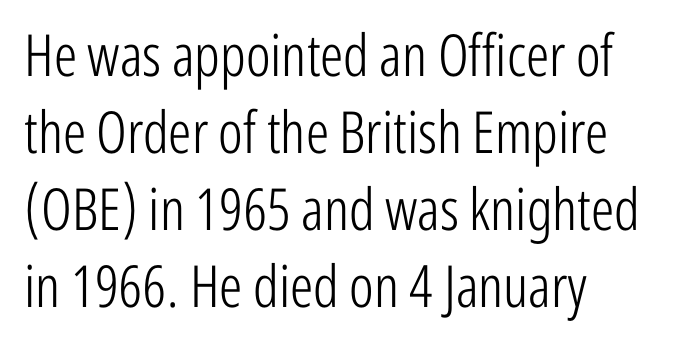
Q: Is the text bold? A: No.
Q: Is the text italic (slanted)? A: No, it is upright.
Q: Is the typeface a serif or a sans-serif typeface? A: Sans-serif.
Q: Is the text underlined? A: No.
Q: How is the paragraph aligned? A: Left-aligned.
Q: Is the spacing between letters normal or unusually wide? A: Normal.
Q: Is the spacing between lines tight, normal or loose? A: Normal.
Q: Width (condensed, normal, or wide)? A: Condensed.
Q: Stroke contrast? A: Low.
Q: x-height? A: Medium.
Q: Monospaced? A: No.
